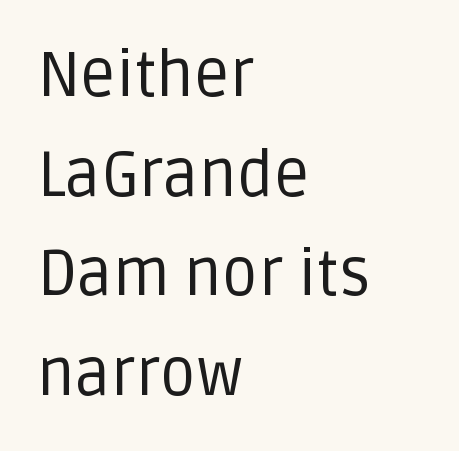
{"serif": "no", "italic": "no", "bold": "no", "weight": "regular", "width": "normal", "stroke_contrast": "low", "x_height": "large", "monospaced": "no", "underline": "no", "align": "left", "line_spacing": "normal", "line_spacing_ratio": 1.58, "letter_spacing": "normal", "letter_spacing_em": 0.0, "glyph_px": 63}
